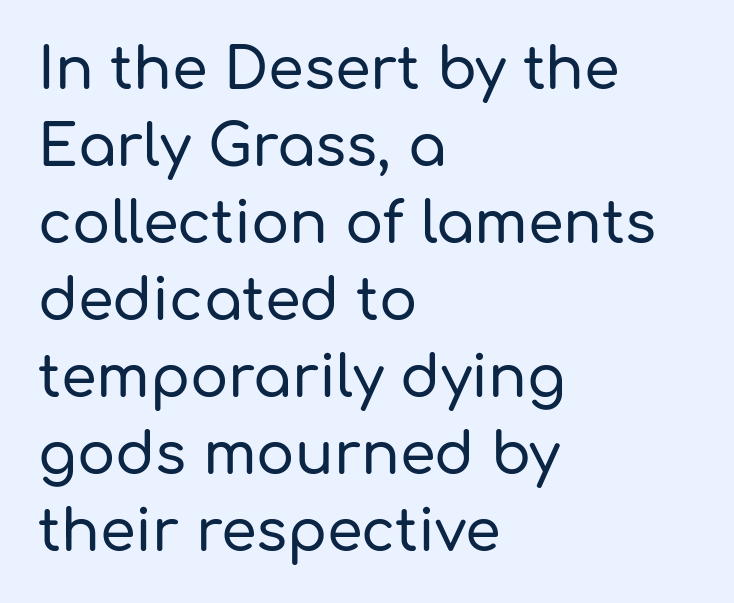
Q: Is the text italic (slanted)? A: No, it is upright.
Q: Is the typeface a serif or a sans-serif typeface? A: Sans-serif.
Q: Is the text underlined? A: No.
Q: How is the paragraph aligned? A: Left-aligned.
Q: Is the spacing between letters normal or unusually wide? A: Normal.
Q: Is the spacing between lines tight, normal or loose? A: Normal.
Q: Width (condensed, normal, or wide)? A: Normal.
Q: Stroke contrast? A: Low.
Q: x-height? A: Medium.
Q: Monospaced? A: No.
